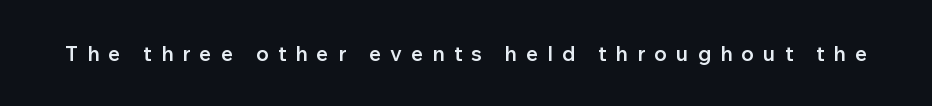
The letters are semibold — heavier than regular but short of a full bold. The gaps between neighbouring characters are conspicuously large. A clean baseline with only descenders dipping below it. Posture: straight, roman, zero tilt.
